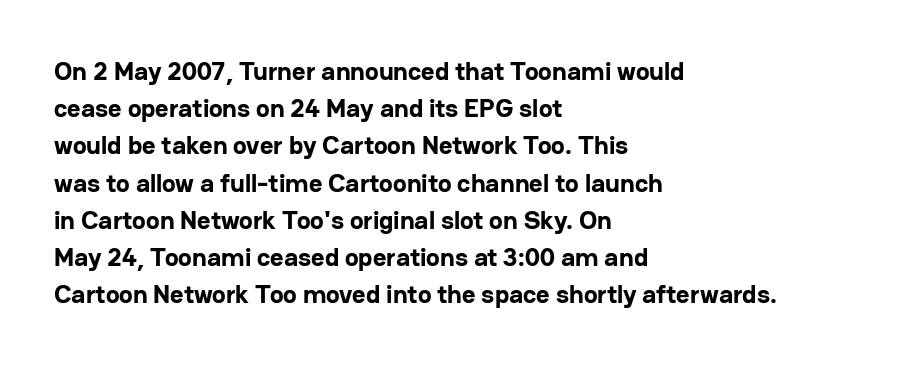
{"italic": "no", "bold": "yes", "underline": "no", "align": "left", "line_spacing": "normal", "line_spacing_ratio": 1.43, "letter_spacing": "normal", "letter_spacing_em": 0.0, "glyph_px": 26}
